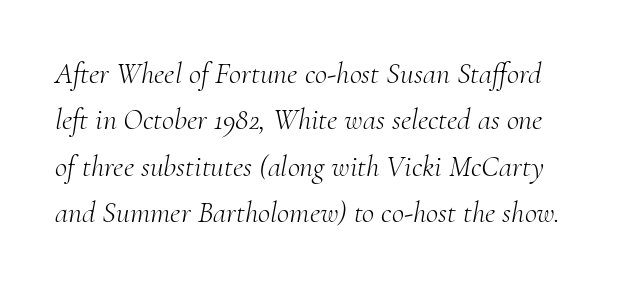
The image shows 30 px light serif type, italic (leaning right); set normal line spacing (1.55x), normal letter spacing, not underlined; medium stroke contrast and a small x-height.
